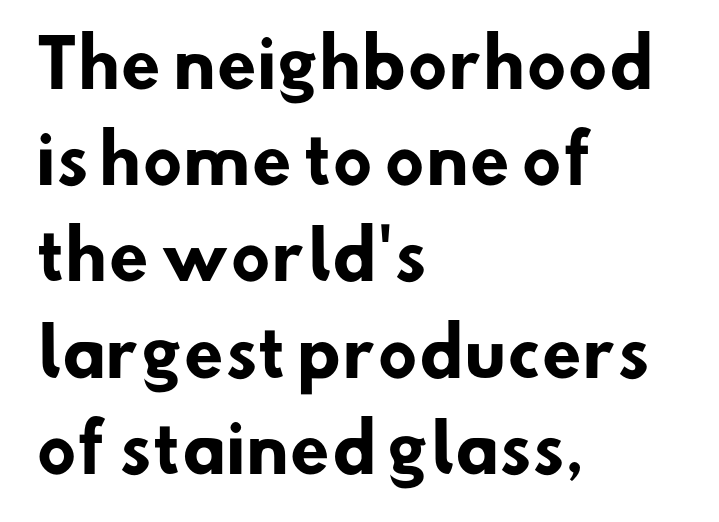
{"serif": "no", "bold": "yes", "weight": "heavy", "width": "normal", "stroke_contrast": "low", "x_height": "small", "monospaced": "no", "underline": "no", "align": "left", "line_spacing": "normal", "line_spacing_ratio": 1.48, "letter_spacing": "normal", "letter_spacing_em": 0.0, "glyph_px": 65}
